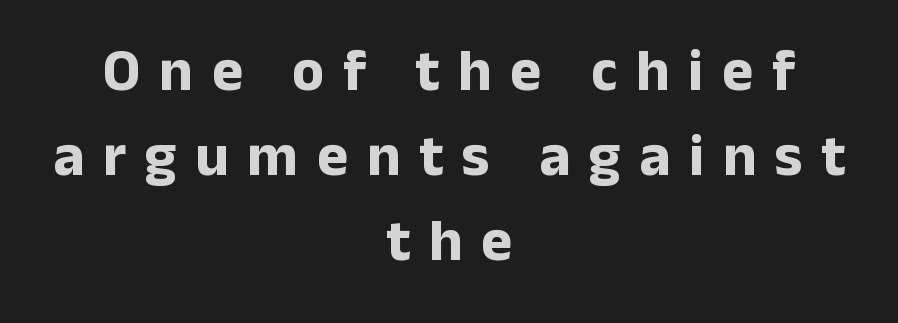
Q: Is the text bold? A: Yes.
Q: Is the text italic (slanted)? A: No, it is upright.
Q: Is the typeface a serif or a sans-serif typeface? A: Sans-serif.
Q: Is the text underlined? A: No.
Q: How is the paragraph aligned? A: Centered.
Q: Is the spacing between letters normal or unusually wide? A: Unusually wide.
Q: Is the spacing between lines tight, normal or loose? A: Normal.
Q: Width (condensed, normal, or wide)? A: Normal.
Q: Stroke contrast? A: Low.
Q: x-height? A: Medium.
Q: Monospaced? A: No.
